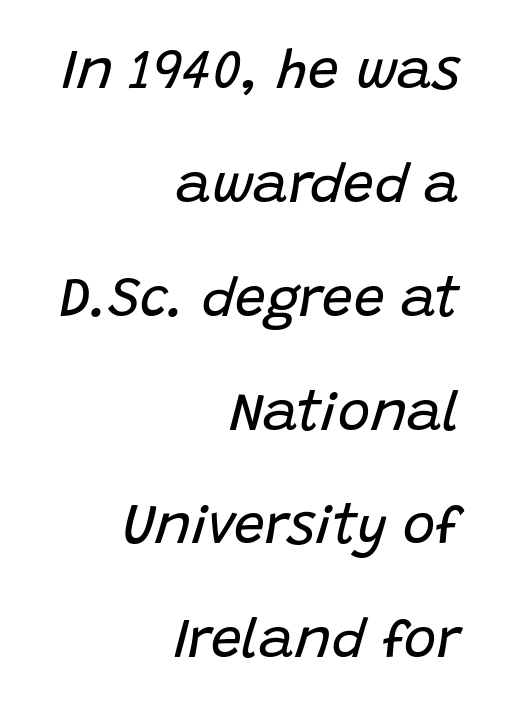
The image shows 55 px regular-weight type, italic (leaning right); set right-aligned, loose line spacing (2.07x), normal letter spacing, not underlined; low stroke contrast and a large x-height.
